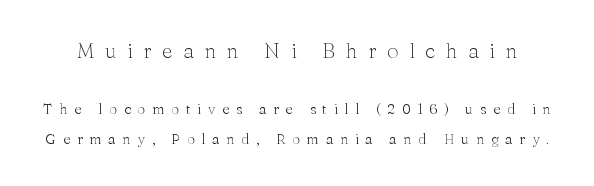
The image shows 21 px text type, upright; set loose line spacing (2.19x), unusually wide letter spacing (+0.49 em), not underlined; the first (top) block is 1.5x larger.
